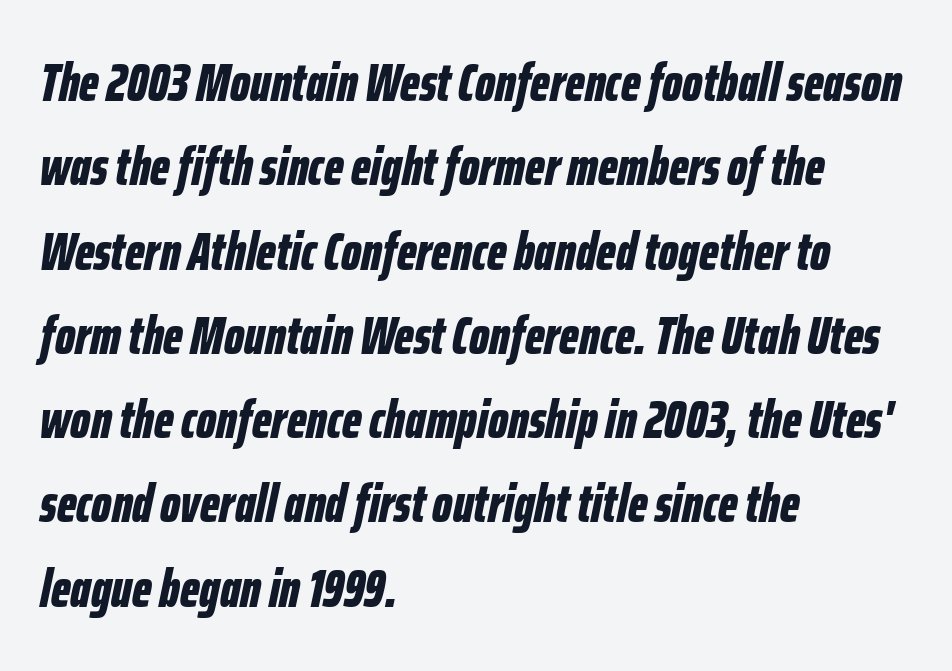
The image shows 53 px bold, condensed type, italic (leaning right); set left-aligned, normal line spacing (1.59x), normal letter spacing, not underlined; low stroke contrast and a medium x-height.
